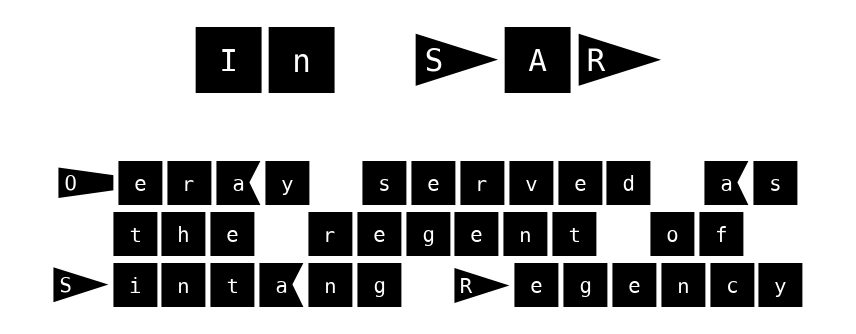
These lines are composed in type without serifs. Each line is balanced around a shared central axis. Notice how descenders almost collide with the ascenders below — that's tight leading. In terms of posture, this sample is upright.
